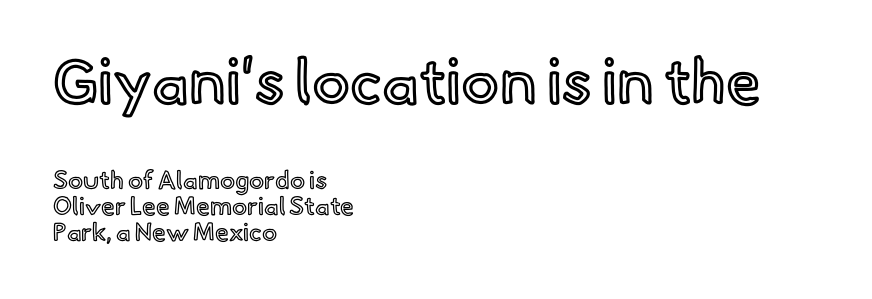
Q: Is the text italic (slanted)? A: No, it is upright.
Q: Is the text underlined? A: No.
Q: How is the paragraph aligned? A: Left-aligned.
Q: Is the spacing between letters normal or unusually wide? A: Normal.
Q: Is the spacing between lines tight, normal or loose? A: Tight.
Q: Which block of text is set in a larger size, the first (top) or the second (bottom)? A: The first (top) one.
Q: Width (condensed, normal, or wide)? A: Normal.
Q: x-height? A: Small.
Q: Monospaced? A: No.
